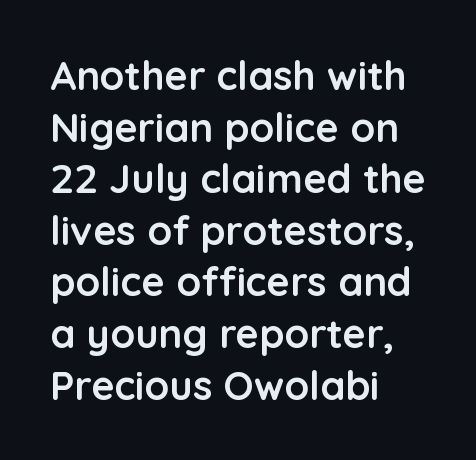
Q: Is the text bold? A: Yes.
Q: Is the text italic (slanted)? A: No, it is upright.
Q: Is the typeface a serif or a sans-serif typeface? A: Sans-serif.
Q: Is the text underlined? A: No.
Q: How is the paragraph aligned? A: Left-aligned.
Q: Is the spacing between letters normal or unusually wide? A: Normal.
Q: Is the spacing between lines tight, normal or loose? A: Normal.
Q: Width (condensed, normal, or wide)? A: Normal.
Q: Stroke contrast? A: Low.
Q: x-height? A: Medium.
Q: Monospaced? A: No.
